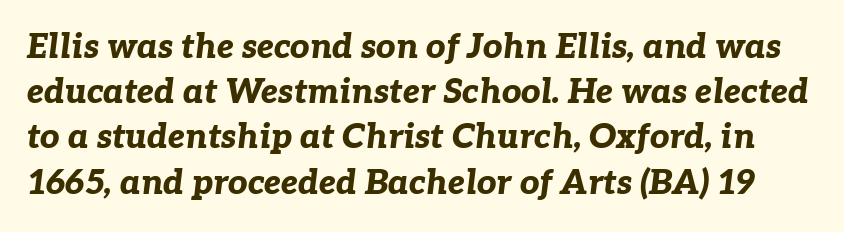
{"italic": "yes", "lean": "right", "slant_degrees": 7, "bold": "yes", "weight": "bold", "width": "normal", "stroke_contrast": "low", "x_height": "medium", "monospaced": "no", "underline": "no", "line_spacing": "normal", "line_spacing_ratio": 1.33, "letter_spacing": "normal", "letter_spacing_em": 0.0, "glyph_px": 34}
